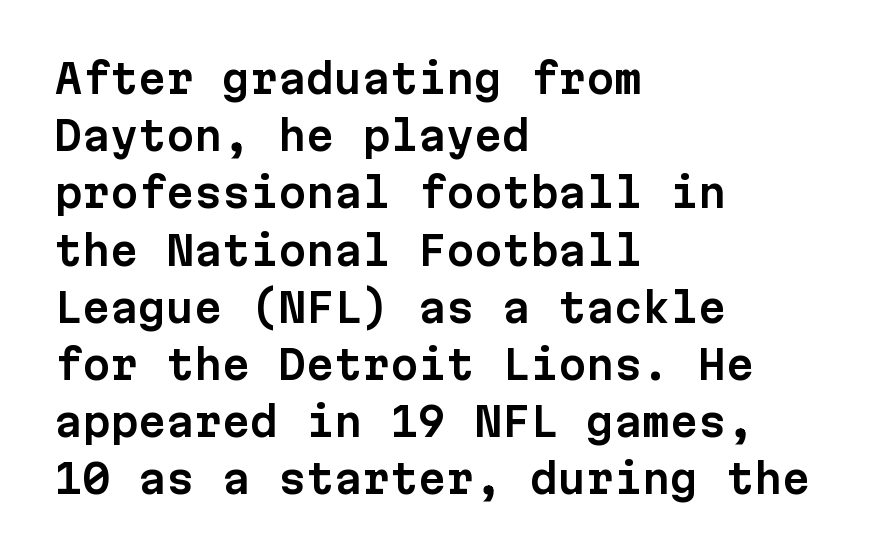
Underline: absent. Leading: standard. The passage shown is typed in a monospace face where columns stay perfectly aligned. Serif or sans? Sans — the stroke terminals are bare. No italicization has been applied; the sample stays upright. All the whitespace from short lines collects on the right.
